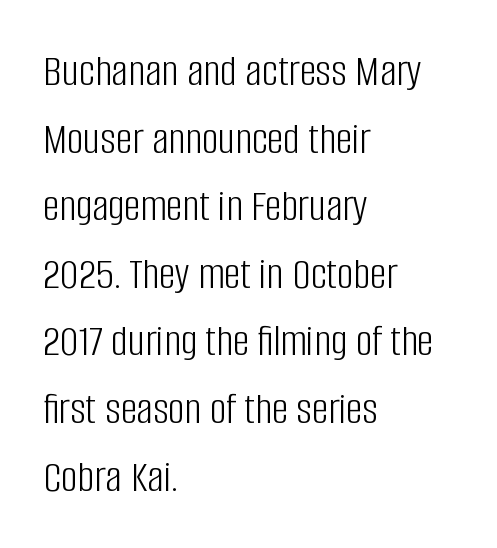
These lines stack with their left ends in a neat column. Nobody touched the tracking dial on this one. Unlike a traditional serif, this face leaves its strokes unadorned. Do the characters align in a grid? No, the font is proportional. Descender tails drop into unmarked territory. This is roman type, the default non-slanted kind.
